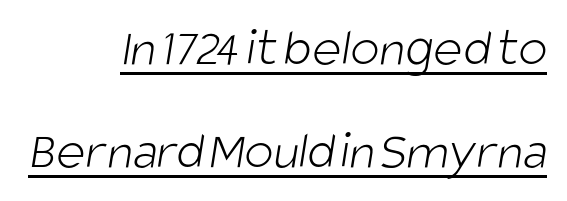
The image shows 55 px light, condensed sans-serif type; set right-aligned, line spacing 1.88x, normal letter spacing, underlined; low stroke contrast and a large x-height.
